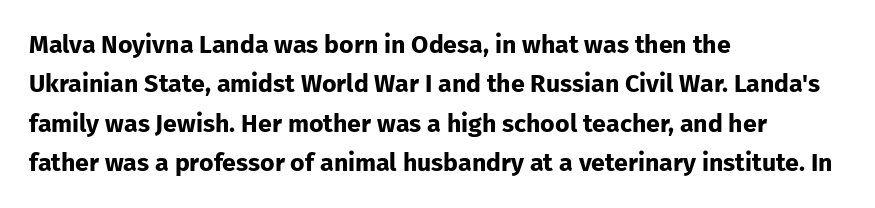
The image shows 25 px bold type, upright; set left-aligned, normal line spacing (1.58x), normal letter spacing, not underlined.
